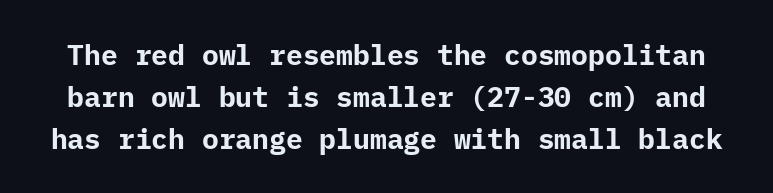
Q: Is the text bold? A: Yes.
Q: Is the text italic (slanted)? A: No, it is upright.
Q: Is the typeface a serif or a sans-serif typeface? A: Sans-serif.
Q: Is the text underlined? A: No.
Q: Is the spacing between letters normal or unusually wide? A: Normal.
Q: Is the spacing between lines tight, normal or loose? A: Normal.
Q: Width (condensed, normal, or wide)? A: Normal.
Q: Stroke contrast? A: Low.
Q: x-height? A: Medium.
